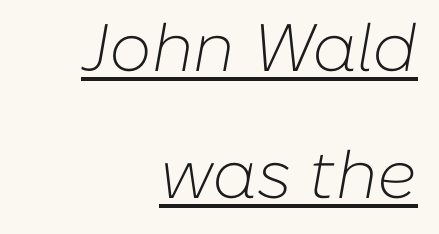
{"italic": "yes", "lean": "right", "slant_degrees": 10, "bold": "no", "weight": "light", "width": "normal", "stroke_contrast": "low", "x_height": "medium", "monospaced": "no", "underline": "yes", "align": "right", "line_spacing_ratio": 1.89, "letter_spacing": "normal", "letter_spacing_em": 0.0, "glyph_px": 67}
